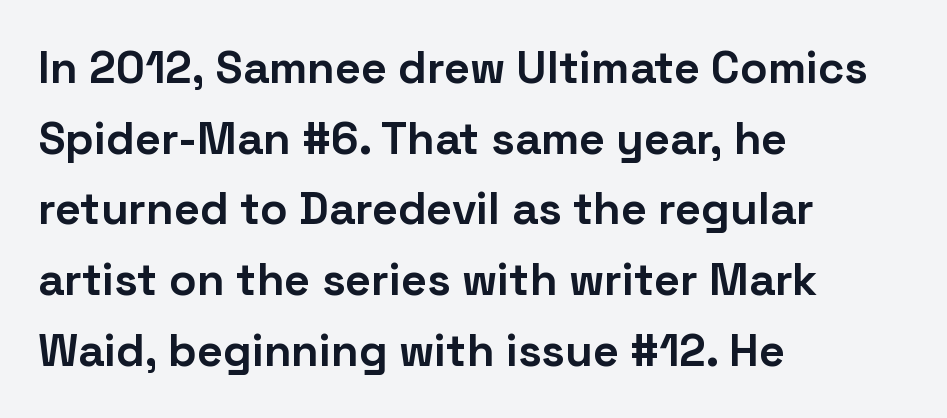
Q: Is the text bold? A: Yes.
Q: Is the text italic (slanted)? A: No, it is upright.
Q: Is the typeface a serif or a sans-serif typeface? A: Sans-serif.
Q: Is the text underlined? A: No.
Q: How is the paragraph aligned? A: Left-aligned.
Q: Is the spacing between letters normal or unusually wide? A: Normal.
Q: Is the spacing between lines tight, normal or loose? A: Normal.
Q: Width (condensed, normal, or wide)? A: Normal.
Q: Stroke contrast? A: Low.
Q: x-height? A: Medium.
Q: Monospaced? A: No.
